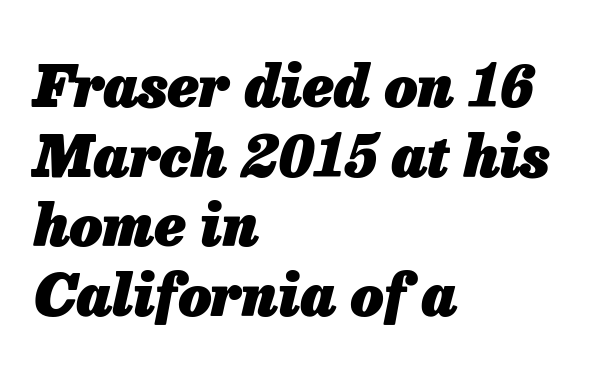
The image shows 58 px heavy type, italic (leaning right); set left-aligned, line spacing 1.2x, normal letter spacing, not underlined; low stroke contrast and a medium x-height.
